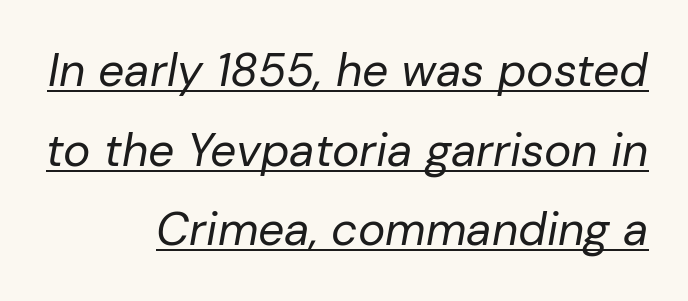
Q: Is the text bold? A: No.
Q: Is the text italic (slanted)? A: Yes, it leans right by about 10 degrees.
Q: Is the text underlined? A: Yes.
Q: How is the paragraph aligned? A: Right-aligned.
Q: Is the spacing between letters normal or unusually wide? A: Normal.
Q: Width (condensed, normal, or wide)? A: Normal.
Q: Stroke contrast? A: Low.
Q: x-height? A: Medium.
Q: Monospaced? A: No.
